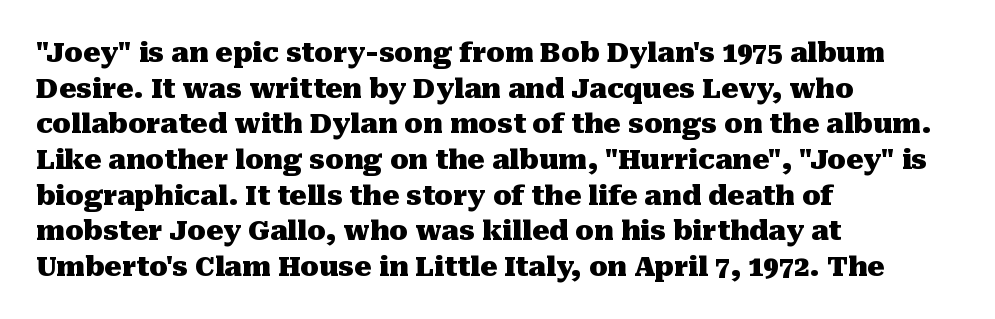
The image shows 27 px bold type, upright; set left-aligned, normal line spacing (1.32x), normal letter spacing, not underlined.
